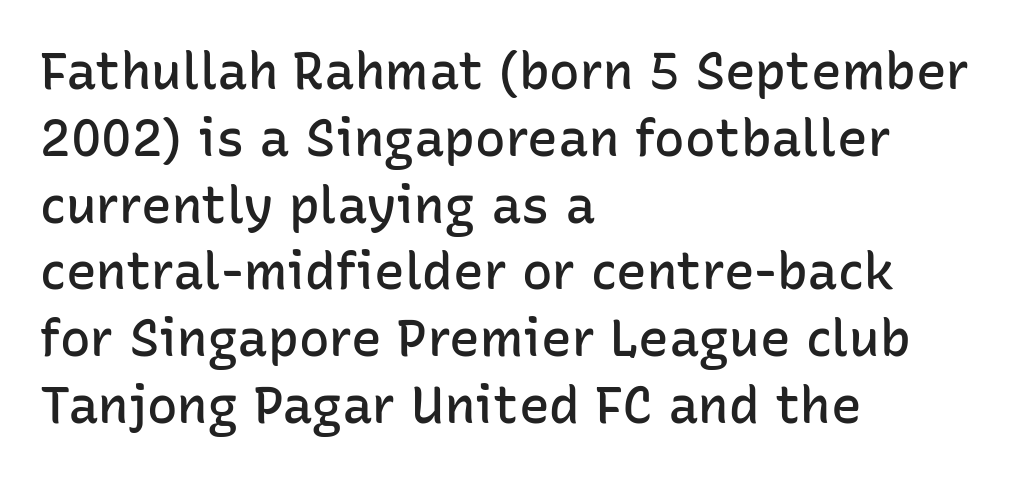
The image shows 51 px semibold sans-serif type, upright; set left-aligned, normal line spacing (1.31x), normal letter spacing, not underlined; low stroke contrast and a medium x-height.
